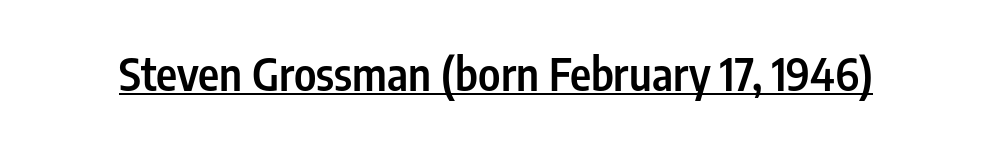
Do the characters align in a grid? No, the font is proportional. The axis of the letterforms is exactly vertical. The passage shown is typeset with a sans-serif family. This is underlined copy, the kind a proofreader might mark for attention.
